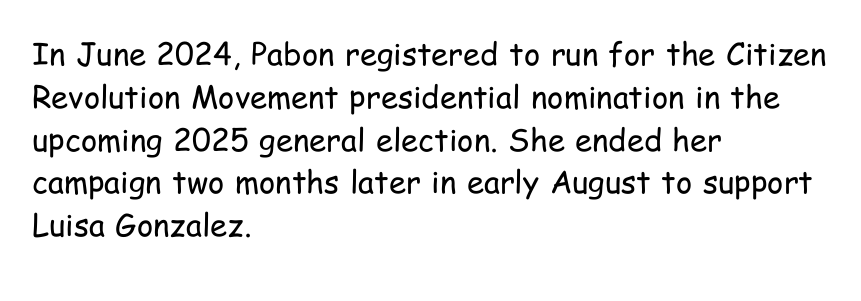
No italicization has been applied; the sample stays upright. The passage shown is not bold in any degree. Typographically, this falls in the sans-serif category. Observe the ordinary spacing: letters are neighbours, not strangers.
